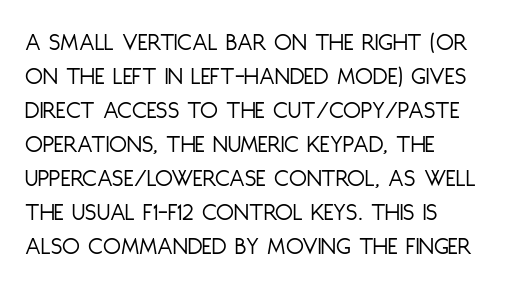
Descenders are the only things crossing below the line. All the whitespace from short lines collects on the right. Characters remain perfectly vertical along every line. The letters sit at their default tracking, neither squeezed nor spread.
